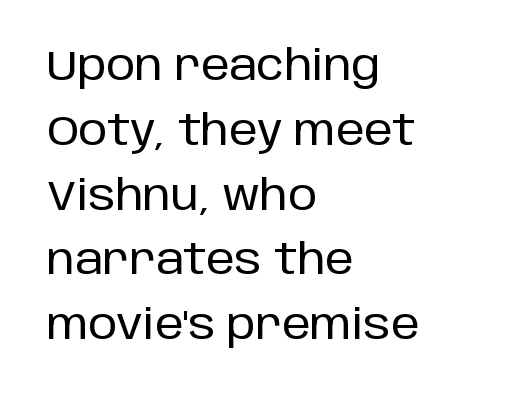
You could call the tracking neutral — neither tight nor loose. Looks like regular typesetting: each glyph gets only the width it needs. Plain, unruled lines of type. A normal amount of white space separates one row of letters from the next. This rendering employs a face without finishing strokes, i.e., a sans-serif. The setting favours the left margin, as ordinary paragraphs usually do.
